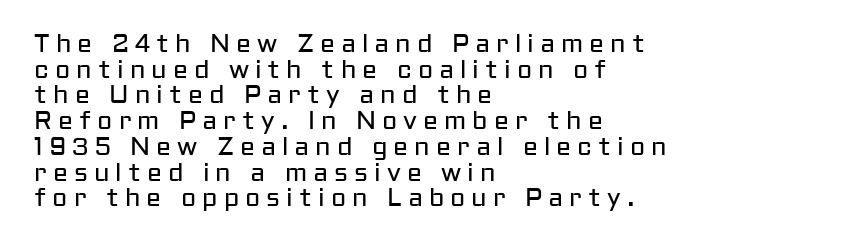
Whoever set this chose condensed vertical rhythm over breathing room. A typesetter would mark this as roman, not italic. The passage shown has open, widely tracked lettering throughout. Type without underlining.
